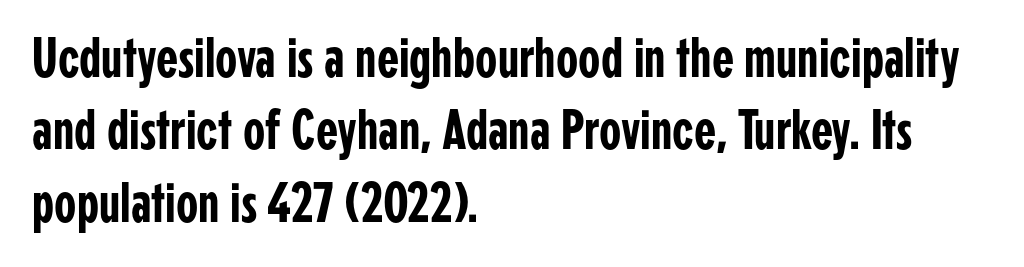
The axis of the letterforms is exactly vertical. These lines are rendered in a variable-pitch font. Unlike a traditional serif, this face leaves its strokes unadorned. Each word holds together tightly as a unit, with standard inter-letter gaps. Rule under the text: the space is simply empty.
